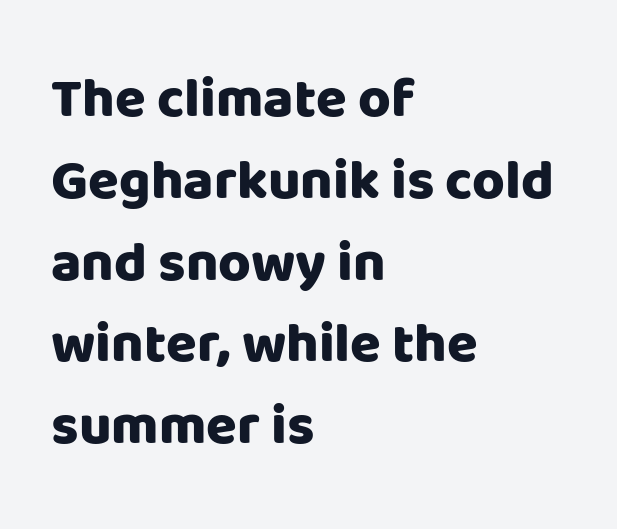
A normal amount of white space separates one row of letters from the next. Tracking value appears to be zero — textbook default spacing. Caption: multi-line text, flush left, ragged right. A bare baseline throughout the passage.
